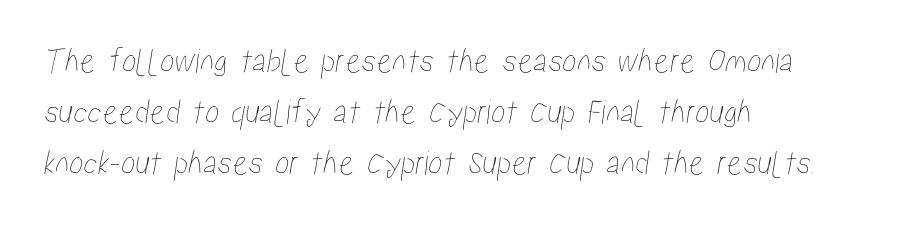
{"width": "condensed", "stroke_contrast": "low", "x_height": "medium", "monospaced": "no", "underline": "no", "align": "left", "line_spacing": "normal", "line_spacing_ratio": 1.41, "letter_spacing": "normal", "letter_spacing_em": 0.0, "glyph_px": 36}
